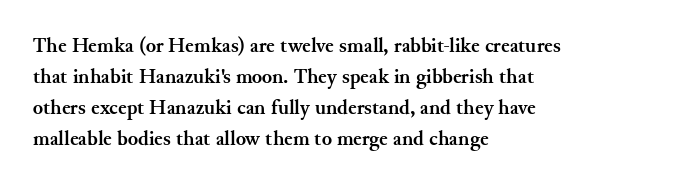
{"italic": "no", "bold": "yes", "underline": "no", "align": "left", "line_spacing": "normal", "line_spacing_ratio": 1.48, "letter_spacing": "normal", "letter_spacing_em": 0.0, "glyph_px": 21}
